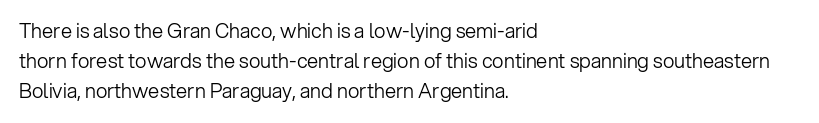
The image shows 20 px text type, upright; set left-aligned, normal line spacing (1.51x), normal letter spacing, not underlined.
